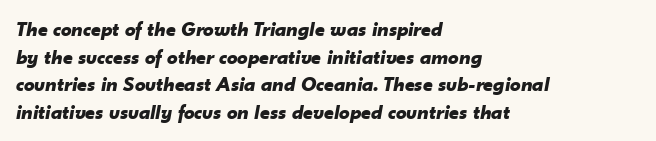
Q: Is the text bold? A: Yes.
Q: Is the text italic (slanted)? A: Yes, it leans right by about 10 degrees.
Q: Is the text underlined? A: No.
Q: How is the paragraph aligned? A: Left-aligned.
Q: Is the spacing between letters normal or unusually wide? A: Normal.
Q: Is the spacing between lines tight, normal or loose? A: Normal.
